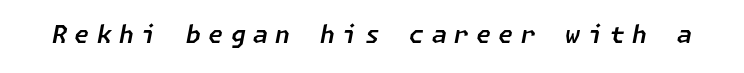
When letters slant like this, we call the style italic. Plain, unruled lines of type. This sample uses expanded letter spacing, leaving extra air between glyphs.
